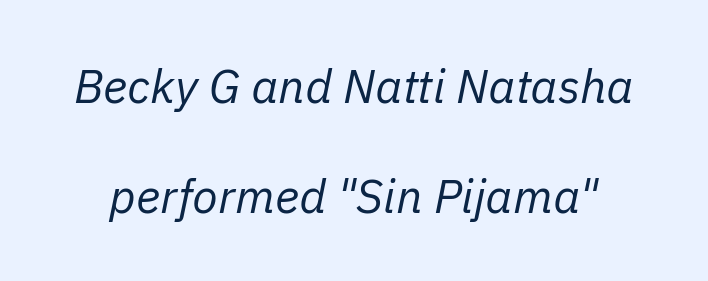
Q: Is the text bold? A: No.
Q: Is the text italic (slanted)? A: Yes, it leans right by about 11 degrees.
Q: Is the text underlined? A: No.
Q: Is the spacing between letters normal or unusually wide? A: Normal.
Q: Is the spacing between lines tight, normal or loose? A: Loose.
Q: Width (condensed, normal, or wide)? A: Normal.
Q: Stroke contrast? A: Low.
Q: x-height? A: Medium.
Q: Monospaced? A: No.
